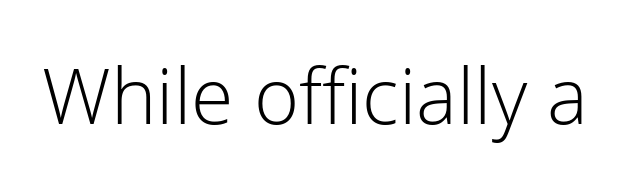
The passage shown has conventional tracking throughout. Each letter keeps its own natural width here, so spacing adapts to shape. Any mark beneath the type? The region is blank. Stroke thickness stays within the range of a standard reading face or lighter. In terms of letterform style, serifs are entirely absent. Nope, not italic — everything's standing straight.
